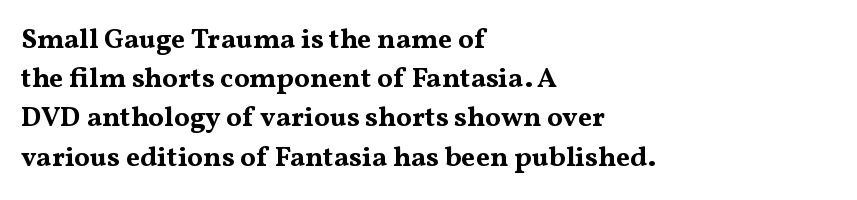
The image shows 28 px bold, wide serif type, upright; set left-aligned, normal line spacing (1.4x), normal letter spacing, not underlined; medium stroke contrast and a medium x-height.
